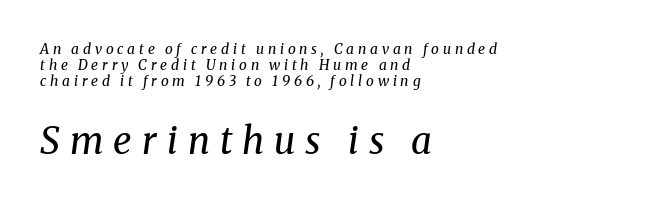
The image shows 37 px regular-weight serif type, italic (leaning right); set left-aligned, tight line spacing (1.14x), unusually wide letter spacing (+0.27 em), not underlined; the second (bottom) block is 2.64x larger; medium stroke contrast and a medium x-height.
